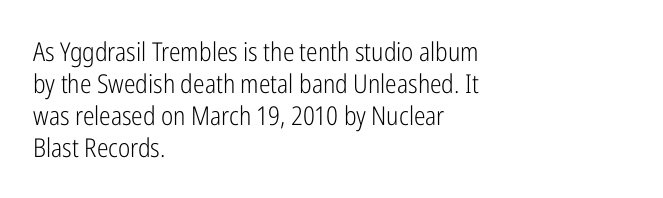
Q: Is the text bold? A: No.
Q: Is the text italic (slanted)? A: No, it is upright.
Q: Is the text underlined? A: No.
Q: How is the paragraph aligned? A: Left-aligned.
Q: Is the spacing between letters normal or unusually wide? A: Normal.
